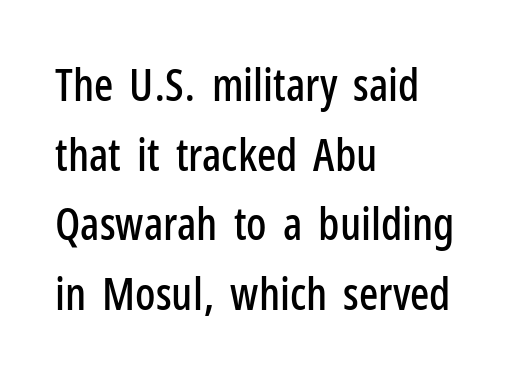
Q: Is the text italic (slanted)? A: No, it is upright.
Q: Is the typeface a serif or a sans-serif typeface? A: Sans-serif.
Q: Is the text underlined? A: No.
Q: How is the paragraph aligned? A: Left-aligned.
Q: Is the spacing between letters normal or unusually wide? A: Normal.
Q: Is the spacing between lines tight, normal or loose? A: Normal.
Q: Width (condensed, normal, or wide)? A: Condensed.
Q: Stroke contrast? A: Low.
Q: x-height? A: Medium.
Q: Monospaced? A: No.
